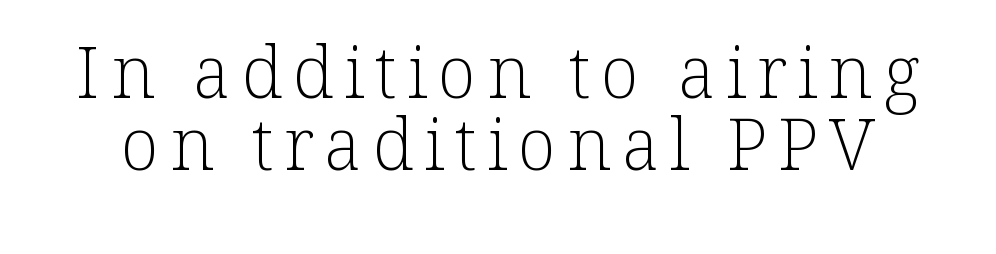
{"serif": "yes", "italic": "no", "bold": "no", "weight": "light", "width": "normal", "stroke_contrast": "low", "x_height": "medium", "monospaced": "no", "underline": "no", "line_spacing": "tight", "line_spacing_ratio": 1.01, "glyph_px": 71}
